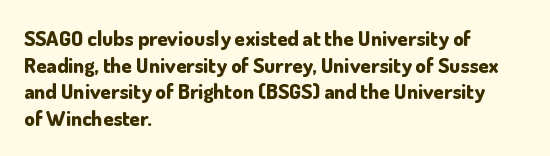
{"italic": "no", "bold": "yes", "underline": "no", "align": "left", "line_spacing": "normal", "line_spacing_ratio": 1.27, "letter_spacing": "normal", "letter_spacing_em": 0.0, "glyph_px": 21}
